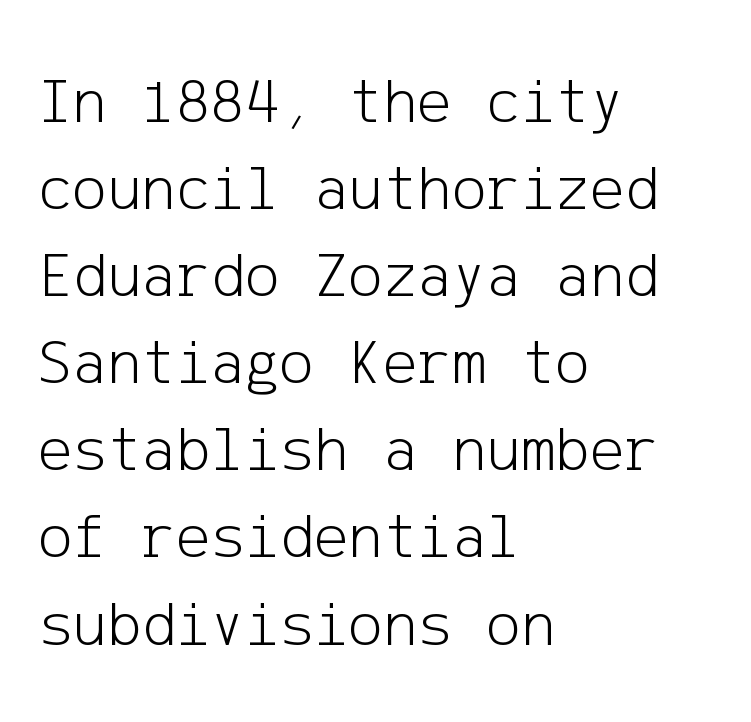
The image shows 65 px light sans-serif type, upright; set left-aligned, normal line spacing (1.34x), normal letter spacing, not underlined; low stroke contrast and a medium x-height.
